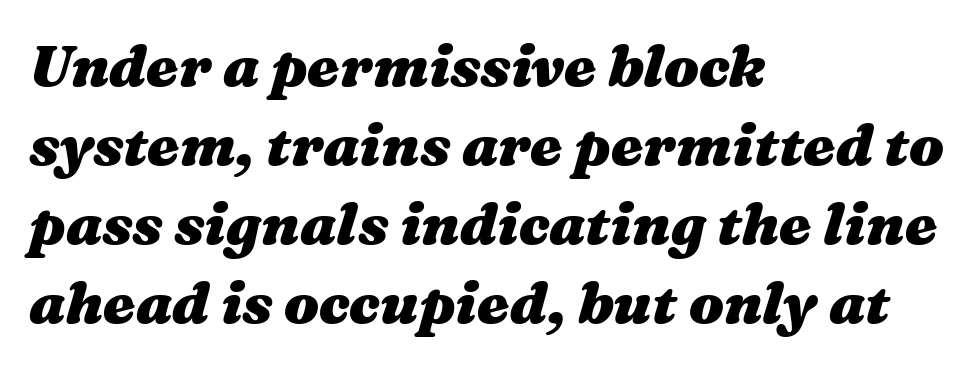
The image shows 58 px heavy, wide type, italic (leaning right); set left-aligned, normal line spacing (1.36x), normal letter spacing, not underlined; medium stroke contrast and a medium x-height.
